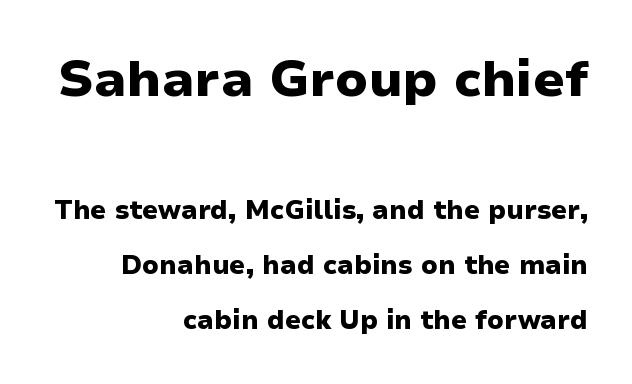
The foot of each line stays bare and open. The typesetter chose a ragged-left arrangement here. This is roman type, the default non-slanted kind. Leading is clearly above the norm, producing a sparse column.
